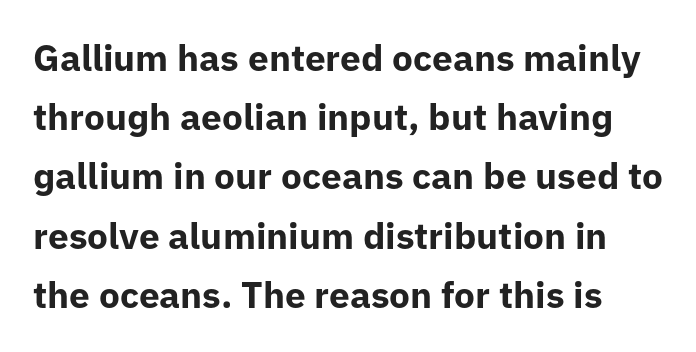
The image shows 37 px bold sans-serif type, upright; set normal line spacing (1.6x), normal letter spacing, not underlined; low stroke contrast and a medium x-height.
